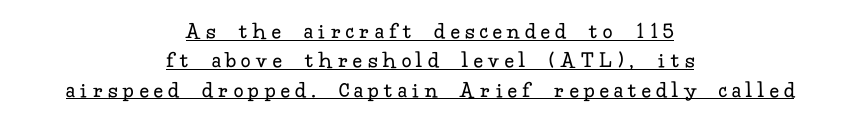
The image shows 24 px text type, upright; set centered, line spacing 1.22x, unusually wide letter spacing (+0.25 em), underlined.
